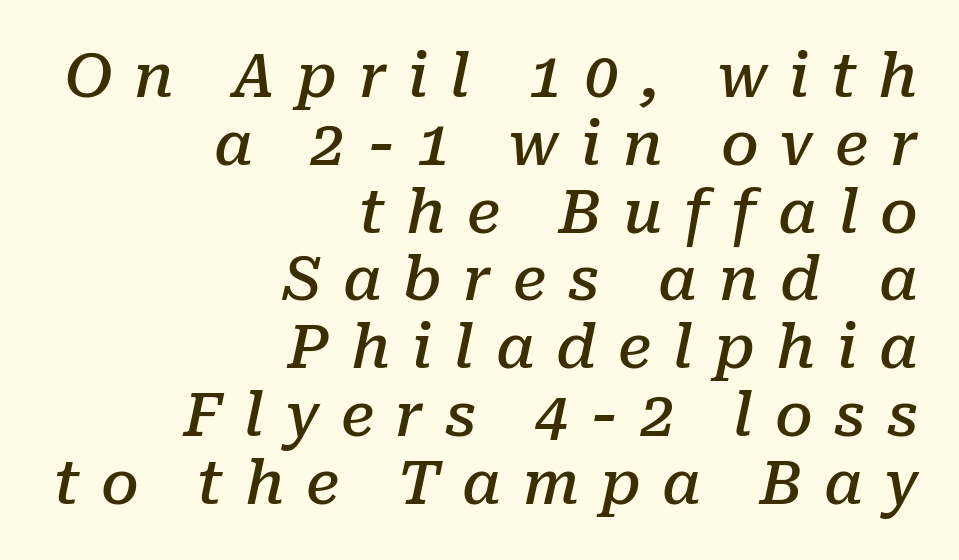
{"serif": "yes", "italic": "yes", "lean": "right", "slant_degrees": 10, "bold": "semi", "weight": "semibold", "width": "normal", "stroke_contrast": "low", "x_height": "medium", "monospaced": "no", "underline": "no", "align": "right", "line_spacing": "tight", "line_spacing_ratio": 1.13, "letter_spacing": "wide", "letter_spacing_em": 0.36, "glyph_px": 60}
